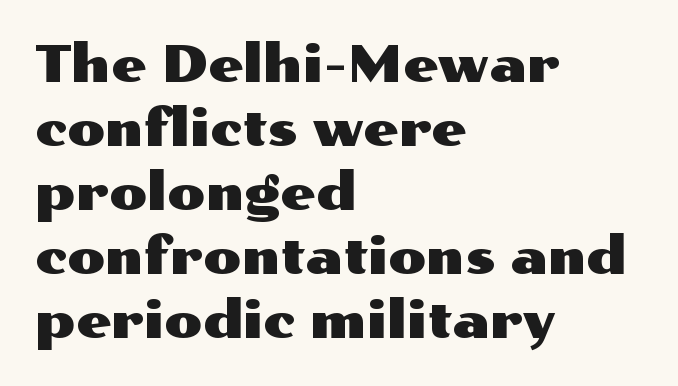
Q: Is the text italic (slanted)? A: No, it is upright.
Q: Is the typeface a serif or a sans-serif typeface? A: Sans-serif.
Q: Is the text underlined? A: No.
Q: How is the paragraph aligned? A: Left-aligned.
Q: Is the spacing between letters normal or unusually wide? A: Normal.
Q: Is the spacing between lines tight, normal or loose? A: Normal.
Q: Width (condensed, normal, or wide)? A: Wide.
Q: Stroke contrast? A: Medium.
Q: x-height? A: Medium.
Q: Monospaced? A: No.
